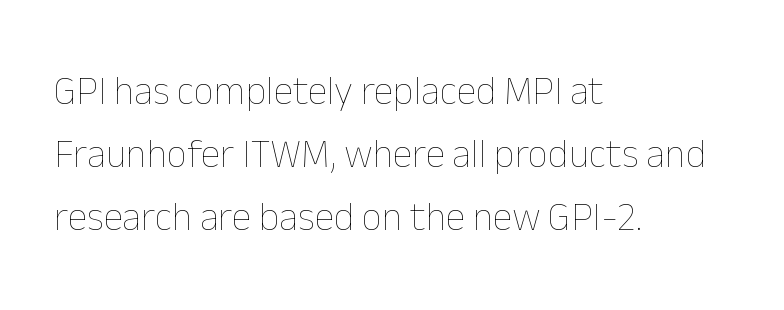
Q: Is the text bold? A: No.
Q: Is the text italic (slanted)? A: No, it is upright.
Q: Is the text underlined? A: No.
Q: How is the paragraph aligned? A: Left-aligned.
Q: Is the spacing between letters normal or unusually wide? A: Normal.
Q: Is the spacing between lines tight, normal or loose? A: Normal.
Q: Width (condensed, normal, or wide)? A: Normal.
Q: Stroke contrast? A: Low.
Q: x-height? A: Medium.
Q: Monospaced? A: No.
